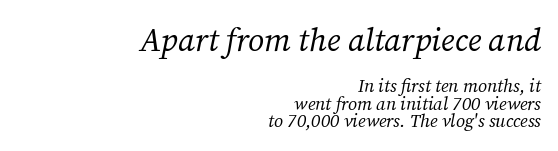
{"serif": "yes", "italic": "yes", "lean": "right", "slant_degrees": 12, "bold": "no", "weight": "regular", "width": "normal", "stroke_contrast": "medium", "x_height": "medium", "monospaced": "no", "underline": "no", "align": "right", "line_spacing": "tight", "line_spacing_ratio": 0.96, "letter_spacing": "normal", "letter_spacing_em": 0.0, "larger_block": "first", "size_ratio": 1.78, "glyph_px": 32}
